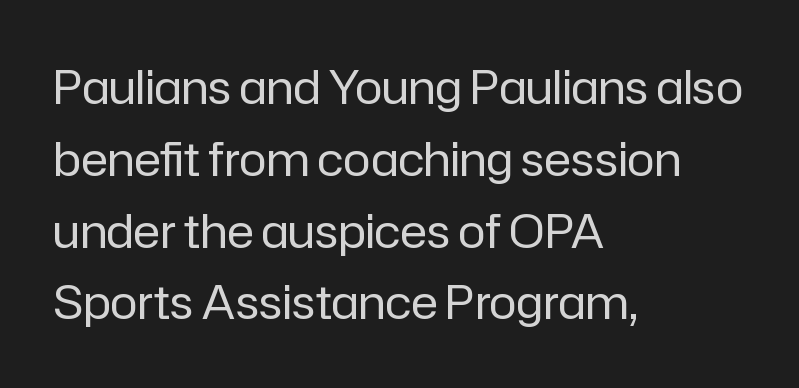
Quick note: interline space is typical. A clean baseline with only descenders dipping below it. Summary of weight: not heavy and not bold. The letters advance in unequal steps, a hallmark of proportional type. The rag falls on the right side of this text block. The passage shown has conventional tracking throughout.
